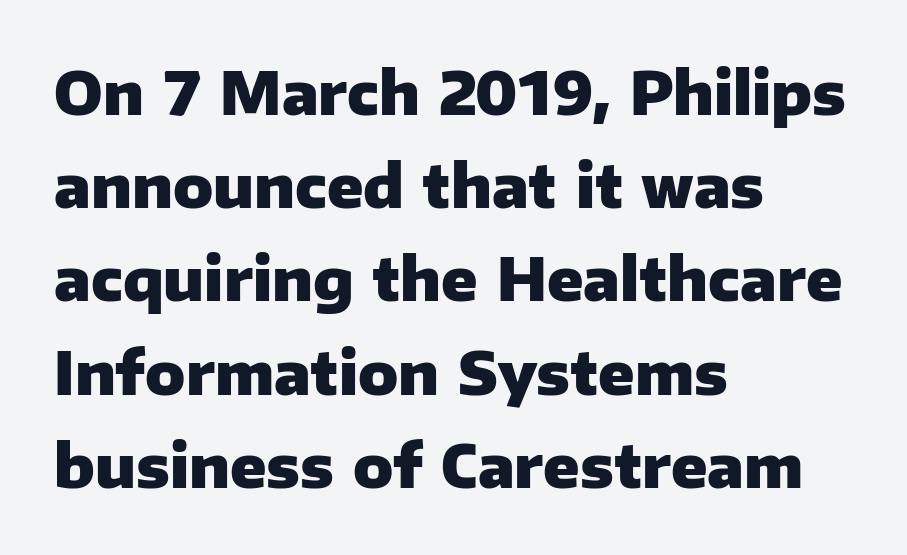
The image shows 59 px heavy sans-serif type, upright; set left-aligned, normal line spacing (1.58x), normal letter spacing, not underlined; low stroke contrast and a medium x-height.
